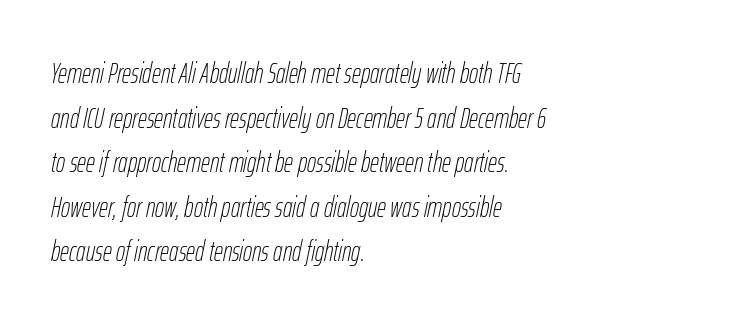
Q: Is the text bold? A: No.
Q: Is the text italic (slanted)? A: Yes, it leans right by about 12 degrees.
Q: Is the text underlined? A: No.
Q: How is the paragraph aligned? A: Left-aligned.
Q: Is the spacing between letters normal or unusually wide? A: Normal.
Q: Is the spacing between lines tight, normal or loose? A: Normal.
Q: Width (condensed, normal, or wide)? A: Condensed.
Q: Stroke contrast? A: Low.
Q: x-height? A: Medium.
Q: Monospaced? A: No.
